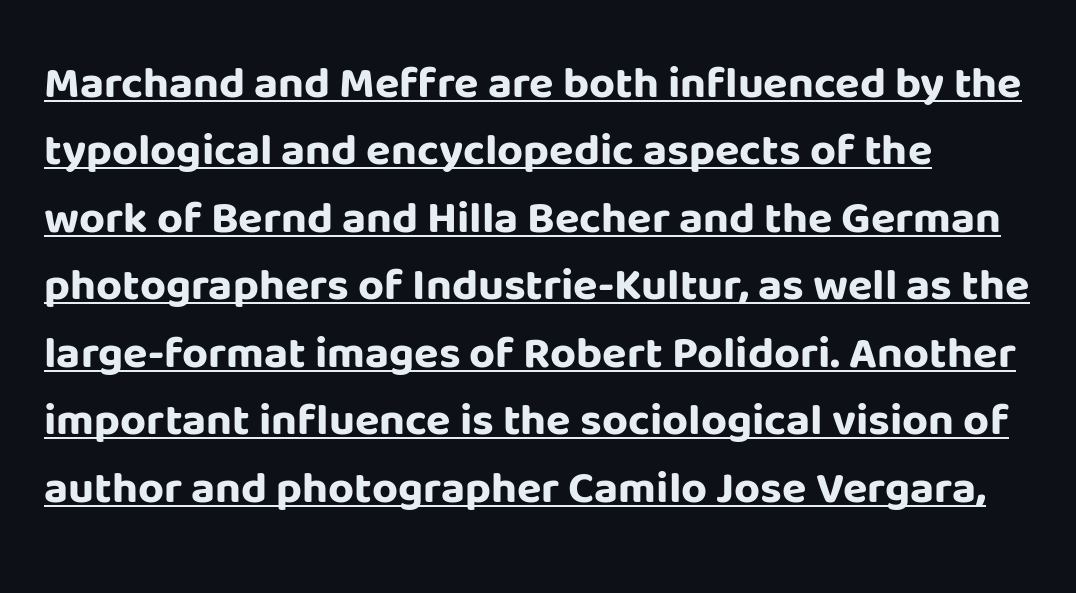
The image shows 45 px bold sans-serif type, upright; set left-aligned, normal line spacing (1.5x), normal letter spacing, underlined; low stroke contrast and a large x-height.
